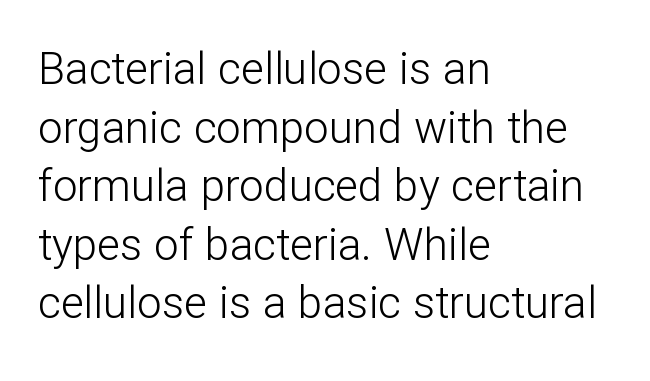
Q: Is the text bold? A: No.
Q: Is the text italic (slanted)? A: No, it is upright.
Q: Is the typeface a serif or a sans-serif typeface? A: Sans-serif.
Q: Is the text underlined? A: No.
Q: How is the paragraph aligned? A: Left-aligned.
Q: Is the spacing between letters normal or unusually wide? A: Normal.
Q: Is the spacing between lines tight, normal or loose? A: Normal.
Q: Width (condensed, normal, or wide)? A: Normal.
Q: Stroke contrast? A: Low.
Q: x-height? A: Medium.
Q: Monospaced? A: No.
